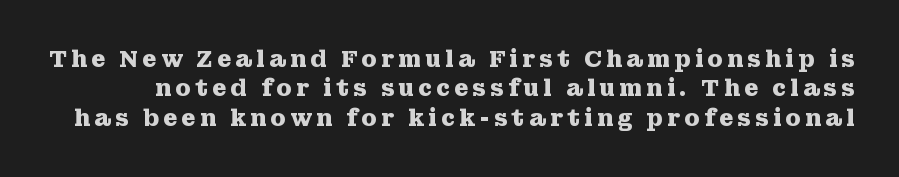
{"italic": "no", "bold": "yes", "underline": "no", "line_spacing": "normal", "line_spacing_ratio": 1.28, "glyph_px": 23}
